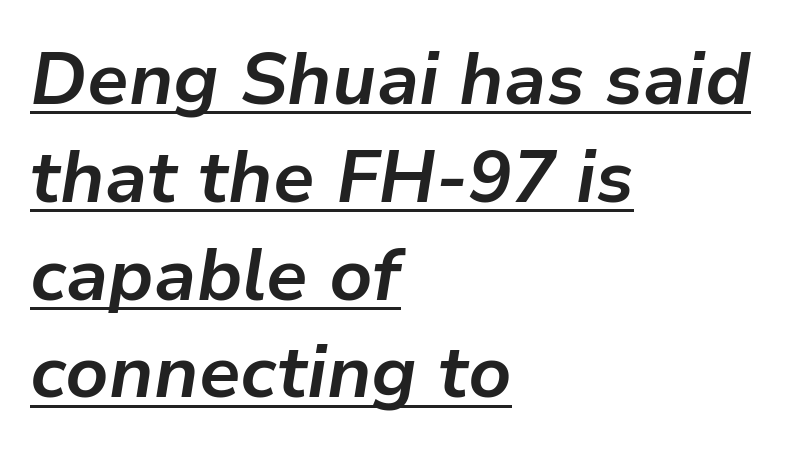
The image shows 73 px bold type, italic (leaning right); set left-aligned, normal line spacing (1.34x), normal letter spacing, underlined; low stroke contrast and a medium x-height.
